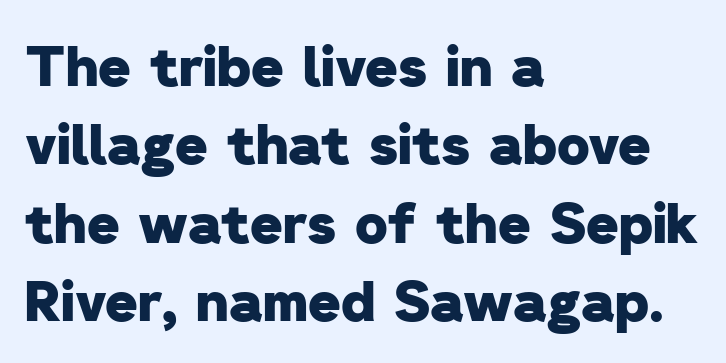
The image shows 56 px heavy sans-serif type; set left-aligned, normal line spacing (1.4x), normal letter spacing, not underlined; low stroke contrast and a medium x-height.
